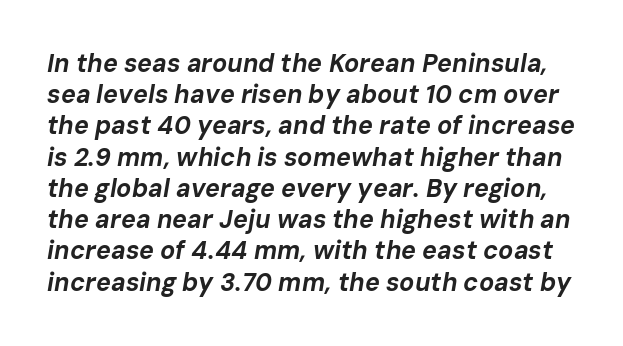
{"italic": "yes", "lean": "right", "slant_degrees": 10, "bold": "yes", "underline": "no", "line_spacing": "normal", "line_spacing_ratio": 1.25, "letter_spacing": "normal", "letter_spacing_em": 0.0, "glyph_px": 25}
